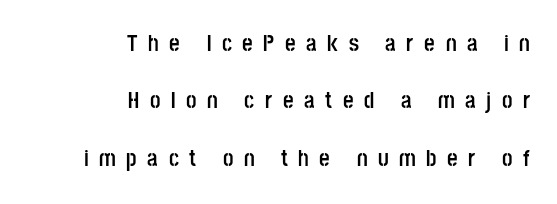
The image shows 23 px bold type, upright; set right-aligned, loose line spacing (2.5x), unusually wide letter spacing (+0.46 em), not underlined.
